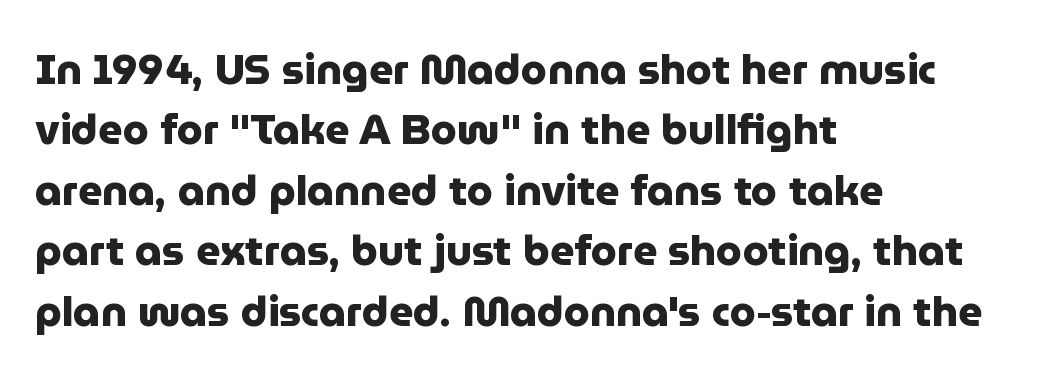
The image shows 42 px heavy sans-serif type, upright; set left-aligned, normal line spacing (1.44x), normal letter spacing, not underlined; low stroke contrast and a medium x-height.
